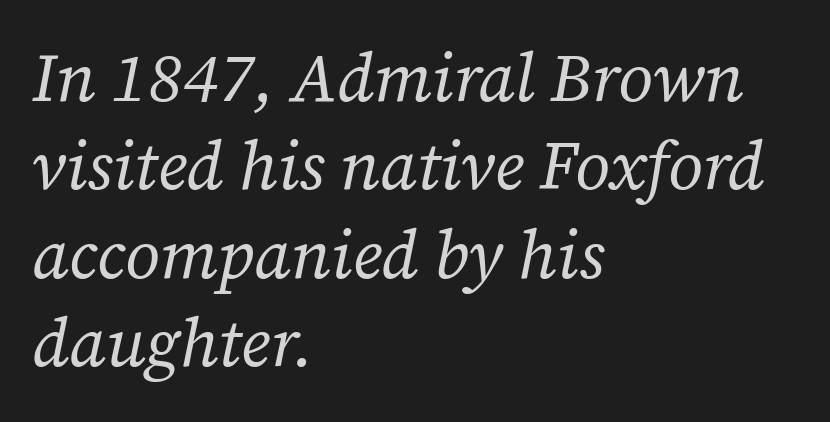
{"serif": "yes", "italic": "yes", "lean": "right", "slant_degrees": 12, "bold": "no", "weight": "regular", "width": "normal", "stroke_contrast": "low", "x_height": "medium", "monospaced": "no", "underline": "no", "align": "left", "line_spacing": "normal", "line_spacing_ratio": 1.3, "letter_spacing": "normal", "letter_spacing_em": 0.0, "glyph_px": 68}
